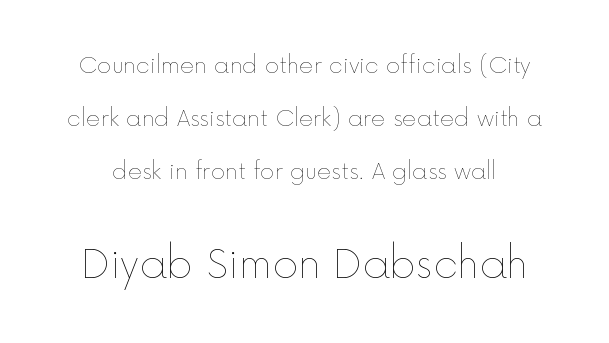
Q: Is the text bold? A: No.
Q: Is the text italic (slanted)? A: No, it is upright.
Q: Is the text underlined? A: No.
Q: Is the spacing between letters normal or unusually wide? A: Normal.
Q: Is the spacing between lines tight, normal or loose? A: Loose.
Q: Which block of text is set in a larger size, the first (top) or the second (bottom)? A: The second (bottom) one.
Q: Width (condensed, normal, or wide)? A: Normal.
Q: x-height? A: Medium.
Q: Monospaced? A: No.
